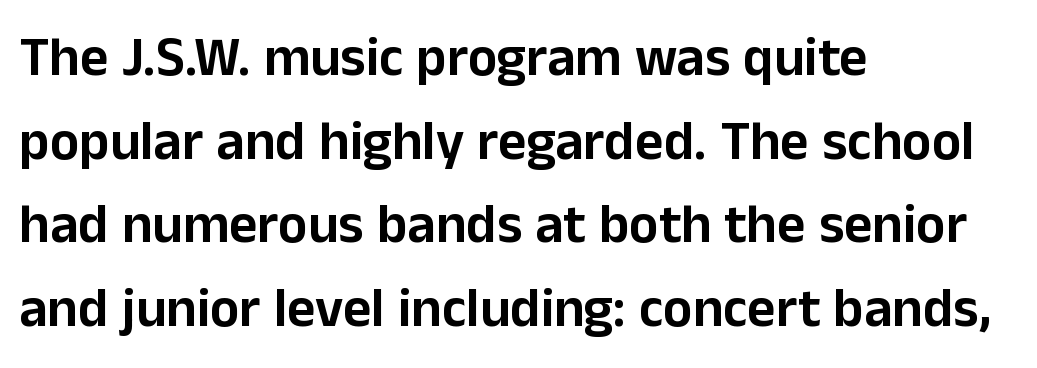
Q: Is the text italic (slanted)? A: No, it is upright.
Q: Is the typeface a serif or a sans-serif typeface? A: Sans-serif.
Q: Is the text underlined? A: No.
Q: How is the paragraph aligned? A: Left-aligned.
Q: Is the spacing between letters normal or unusually wide? A: Normal.
Q: Is the spacing between lines tight, normal or loose? A: Normal.
Q: Width (condensed, normal, or wide)? A: Normal.
Q: Stroke contrast? A: Low.
Q: x-height? A: Medium.
Q: Monospaced? A: No.
